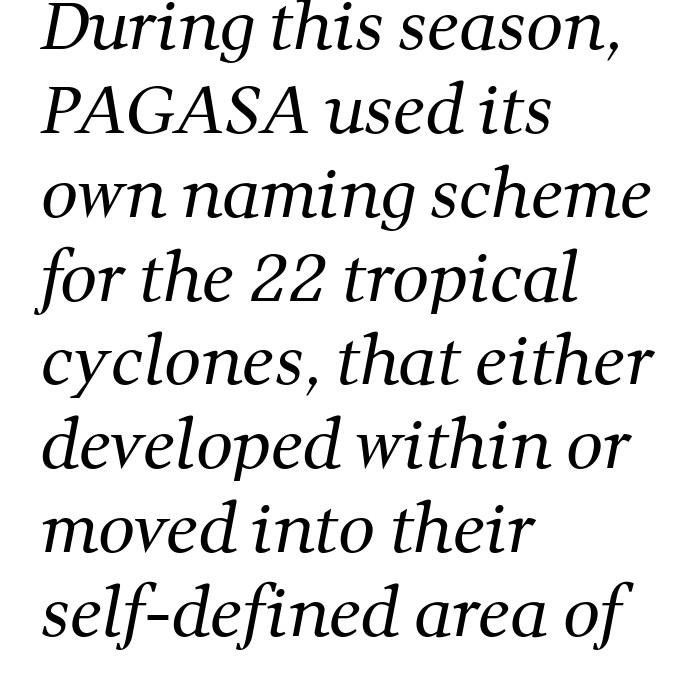
Q: Is the text bold? A: No.
Q: Is the typeface a serif or a sans-serif typeface? A: Serif.
Q: Is the text underlined? A: No.
Q: How is the paragraph aligned? A: Left-aligned.
Q: Is the spacing between letters normal or unusually wide? A: Normal.
Q: Is the spacing between lines tight, normal or loose? A: Normal.
Q: Width (condensed, normal, or wide)? A: Normal.
Q: Stroke contrast? A: Medium.
Q: x-height? A: Medium.
Q: Monospaced? A: No.
